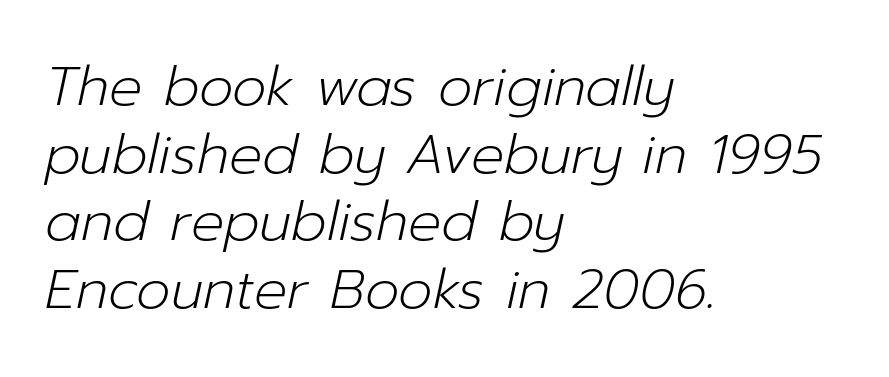
The image shows 55 px light type, italic (leaning right); set left-aligned, line spacing 1.23x, normal letter spacing, not underlined; low stroke contrast and a medium x-height.
